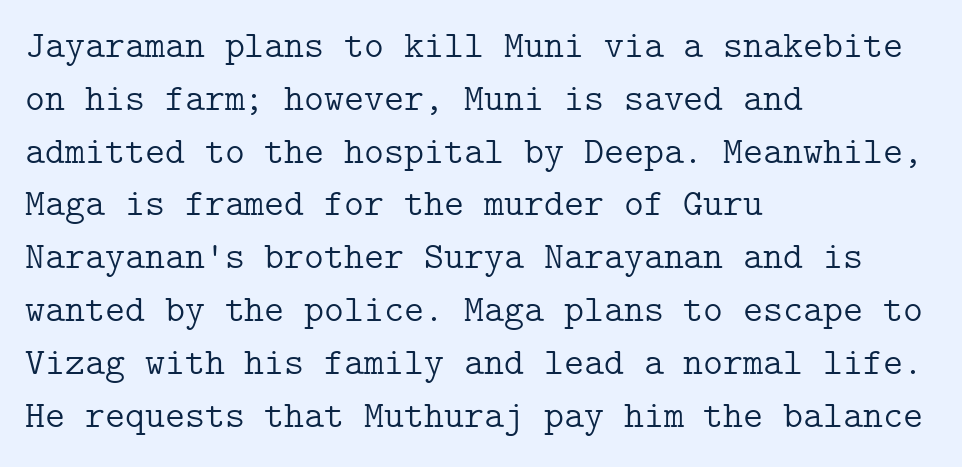
Q: Is the text bold? A: No.
Q: Is the text italic (slanted)? A: No, it is upright.
Q: Is the typeface a serif or a sans-serif typeface? A: Serif.
Q: Is the text underlined? A: No.
Q: How is the paragraph aligned? A: Left-aligned.
Q: Is the spacing between letters normal or unusually wide? A: Normal.
Q: Is the spacing between lines tight, normal or loose? A: Normal.
Q: Width (condensed, normal, or wide)? A: Normal.
Q: Stroke contrast? A: Low.
Q: x-height? A: Medium.
